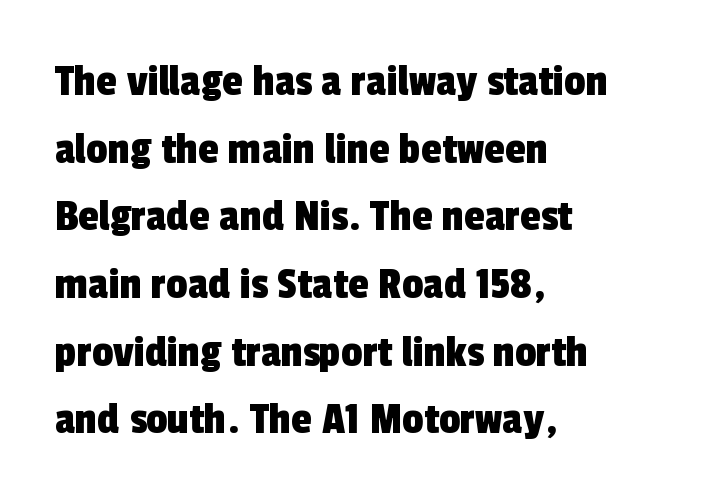
The image shows 47 px condensed sans-serif type; set left-aligned, normal line spacing (1.44x), normal letter spacing, not underlined; a medium x-height.
